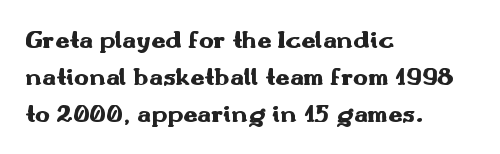
The image shows 25 px bold type, upright; set left-aligned, normal line spacing (1.49x), normal letter spacing, not underlined.
